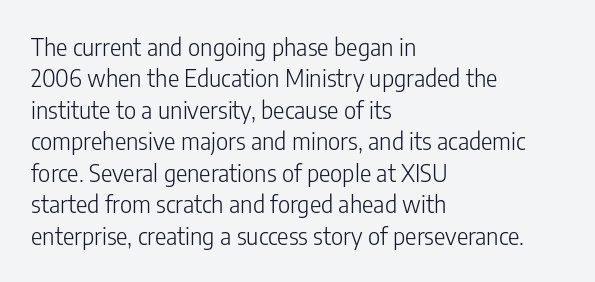
The image shows 24 px text type, upright; set left-aligned, normal line spacing (1.31x), normal letter spacing, not underlined.
